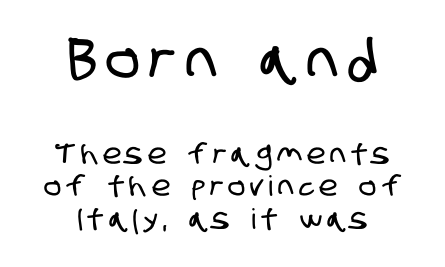
The image shows 55 px condensed sans-serif type; set centered, tight line spacing (1.15x), not underlined; the first (top) block is 1.96x larger; low stroke contrast and a large x-height.
